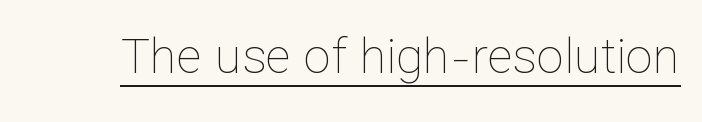
{"italic": "no", "bold": "no", "weight": "thin", "width": "normal", "stroke_contrast": "low", "x_height": "medium", "monospaced": "no", "underline": "yes", "letter_spacing": "normal", "letter_spacing_em": 0.0, "glyph_px": 49}
